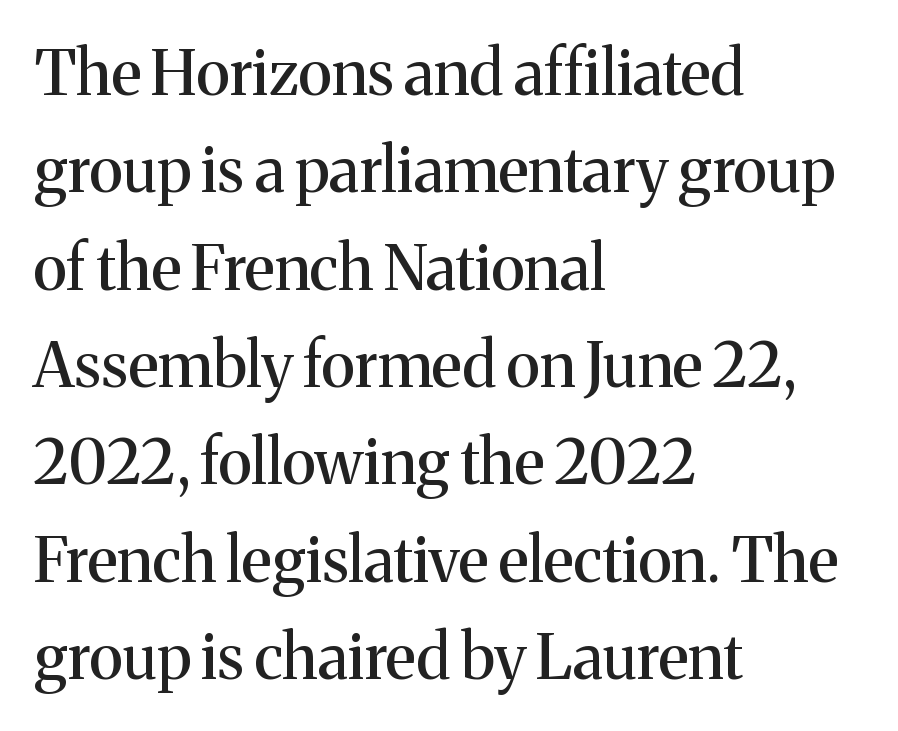
Q: Is the text italic (slanted)? A: No, it is upright.
Q: Is the typeface a serif or a sans-serif typeface? A: Serif.
Q: Is the text underlined? A: No.
Q: How is the paragraph aligned? A: Left-aligned.
Q: Is the spacing between letters normal or unusually wide? A: Normal.
Q: Is the spacing between lines tight, normal or loose? A: Normal.
Q: Width (condensed, normal, or wide)? A: Normal.
Q: Stroke contrast? A: Medium.
Q: x-height? A: Medium.
Q: Monospaced? A: No.
